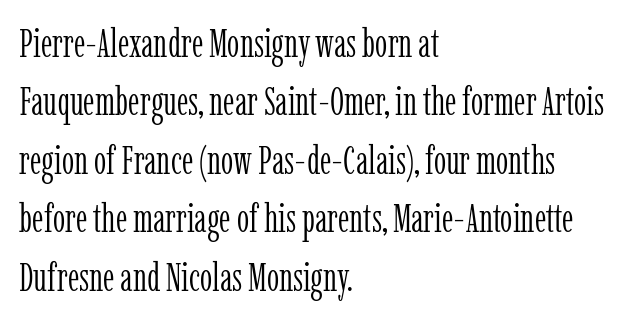
{"serif": "yes", "italic": "no", "bold": "no", "weight": "light", "width": "condensed", "stroke_contrast": "low", "x_height": "medium", "monospaced": "no", "underline": "no", "align": "left", "line_spacing": "normal", "line_spacing_ratio": 1.5, "letter_spacing": "normal", "letter_spacing_em": 0.0, "glyph_px": 39}
